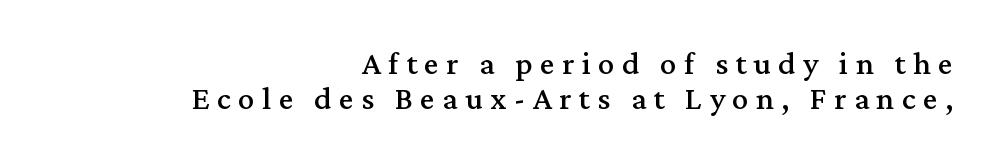
Q: Is the text italic (slanted)? A: No, it is upright.
Q: Is the typeface a serif or a sans-serif typeface? A: Serif.
Q: Is the text underlined? A: No.
Q: How is the paragraph aligned? A: Right-aligned.
Q: Is the spacing between letters normal or unusually wide? A: Unusually wide.
Q: Is the spacing between lines tight, normal or loose? A: Tight.
Q: Width (condensed, normal, or wide)? A: Normal.
Q: Stroke contrast? A: Medium.
Q: x-height? A: Medium.
Q: Monospaced? A: No.
